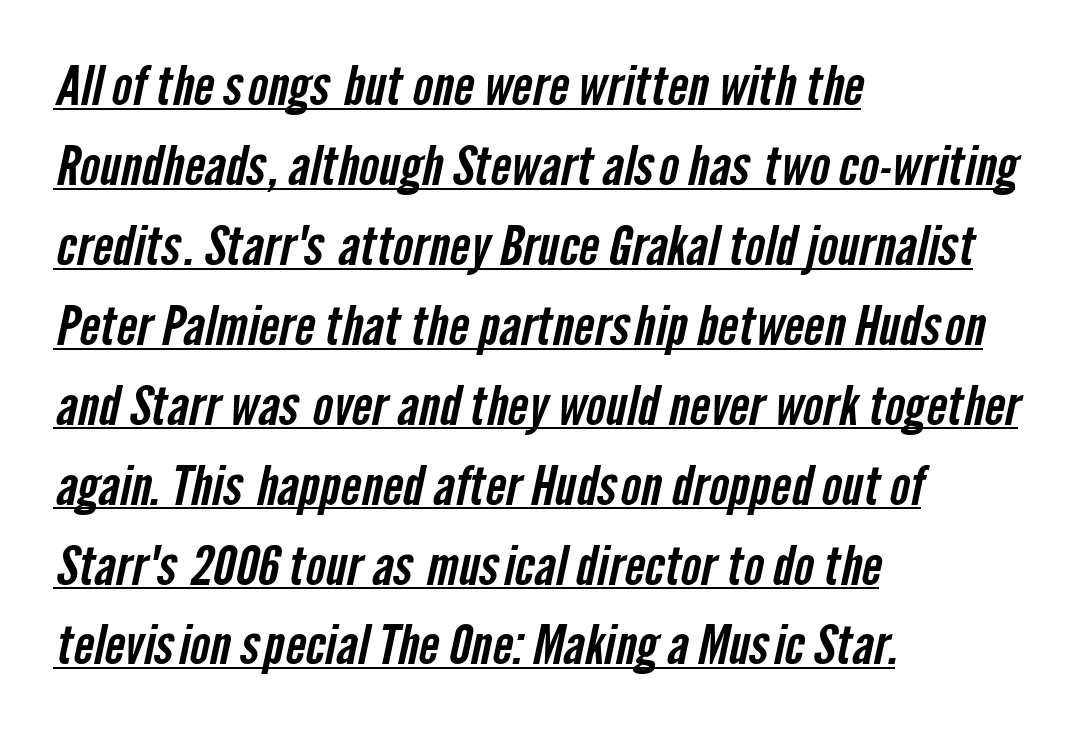
The image shows 54 px condensed sans-serif type; set left-aligned, normal line spacing (1.48x), normal letter spacing, underlined; low stroke contrast and a medium x-height.
